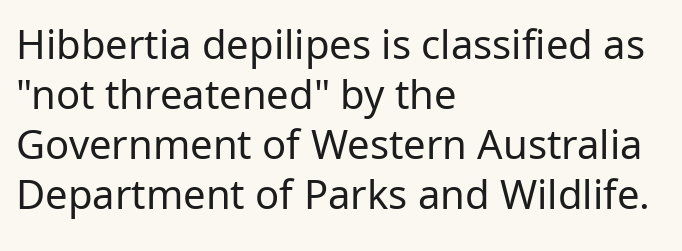
{"serif": "no", "italic": "no", "bold": "no", "weight": "regular", "width": "normal", "stroke_contrast": "low", "x_height": "medium", "monospaced": "no", "underline": "no", "align": "left", "line_spacing": "normal", "line_spacing_ratio": 1.25, "letter_spacing": "normal", "letter_spacing_em": 0.0, "glyph_px": 40}
